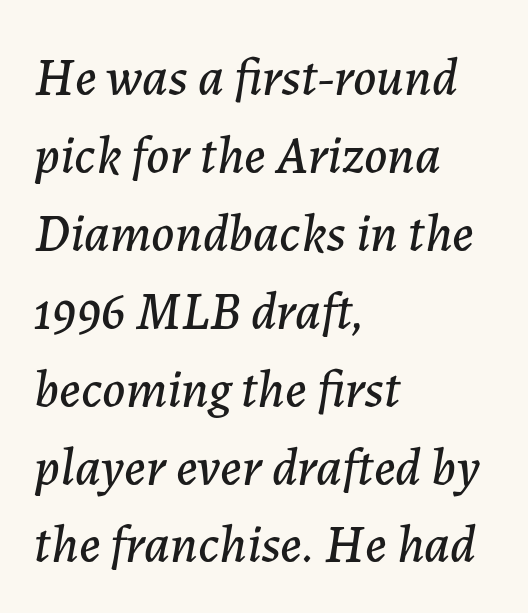
Q: Is the text italic (slanted)? A: Yes, it leans right by about 7 degrees.
Q: Is the text underlined? A: No.
Q: How is the paragraph aligned? A: Left-aligned.
Q: Is the spacing between letters normal or unusually wide? A: Normal.
Q: Is the spacing between lines tight, normal or loose? A: Normal.
Q: Width (condensed, normal, or wide)? A: Normal.
Q: Stroke contrast? A: Low.
Q: x-height? A: Medium.
Q: Monospaced? A: No.
